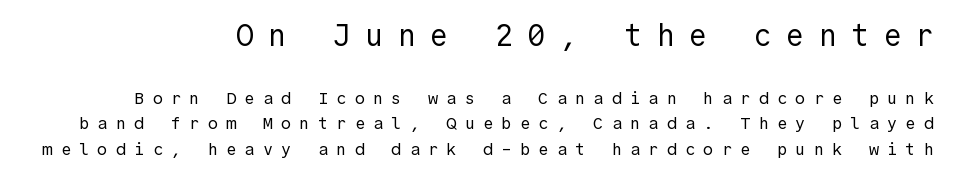
{"serif": "no", "italic": "no", "bold": "no", "weight": "regular", "width": "normal", "x_height": "medium", "underline": "no", "line_spacing": "normal", "line_spacing_ratio": 1.5, "letter_spacing": "wide", "letter_spacing_em": 0.48, "larger_block": "first", "size_ratio": 1.76, "glyph_px": 30}
